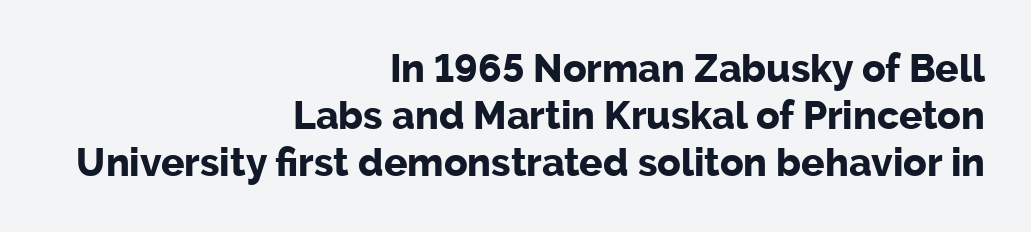
The letters advance in unequal steps, a hallmark of proportional type. No feet cap the strokes, marking this as sans-serif type. The lines are quadded right. Default kerning and tracking; the words read as compact shapes.
